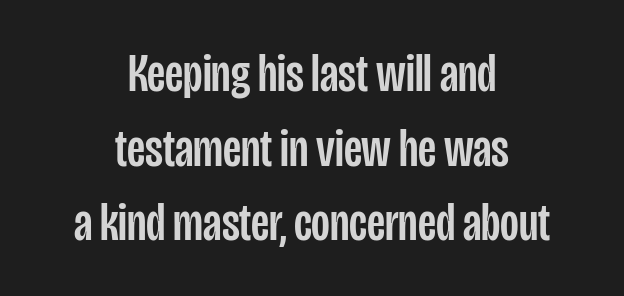
Q: Is the text italic (slanted)? A: No, it is upright.
Q: Is the typeface a serif or a sans-serif typeface? A: Sans-serif.
Q: Is the text underlined? A: No.
Q: How is the paragraph aligned? A: Centered.
Q: Is the spacing between letters normal or unusually wide? A: Normal.
Q: Is the spacing between lines tight, normal or loose? A: Normal.
Q: Width (condensed, normal, or wide)? A: Condensed.
Q: Stroke contrast? A: Low.
Q: x-height? A: Large.
Q: Monospaced? A: No.
